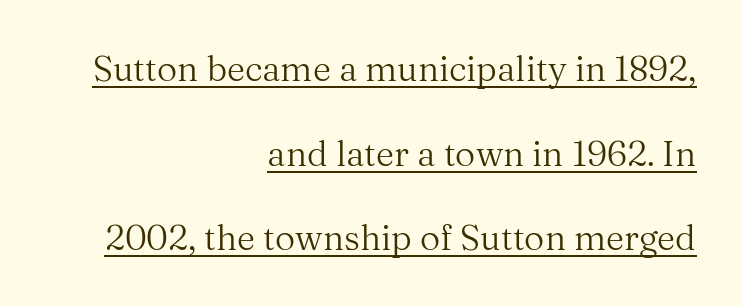
Q: Is the text bold? A: No.
Q: Is the text italic (slanted)? A: No, it is upright.
Q: Is the typeface a serif or a sans-serif typeface? A: Serif.
Q: Is the text underlined? A: Yes.
Q: How is the paragraph aligned? A: Right-aligned.
Q: Is the spacing between letters normal or unusually wide? A: Normal.
Q: Is the spacing between lines tight, normal or loose? A: Loose.
Q: Width (condensed, normal, or wide)? A: Normal.
Q: Stroke contrast? A: Medium.
Q: x-height? A: Medium.
Q: Monospaced? A: No.
